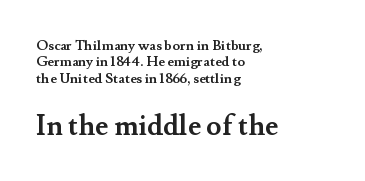
The image shows 28 px semibold serif type, upright; set left-aligned, line spacing 1.17x, normal letter spacing, not underlined; the second (bottom) block is 2.0x larger; medium stroke contrast and a small x-height.
